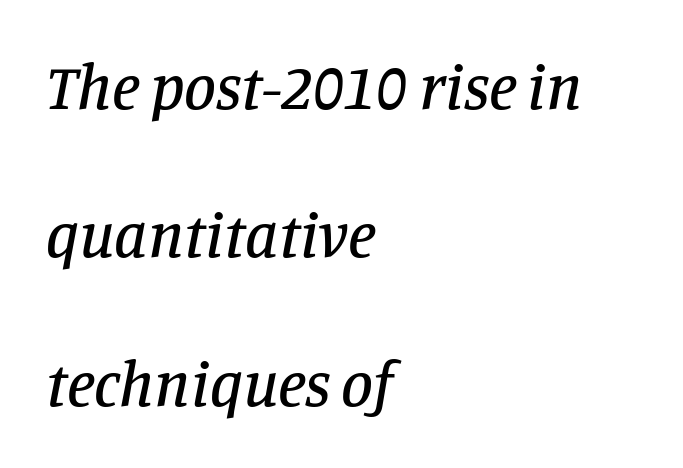
The image shows 64 px serif type, italic (leaning right); set left-aligned, loose line spacing (2.32x), normal letter spacing, not underlined; low stroke contrast and a large x-height.
